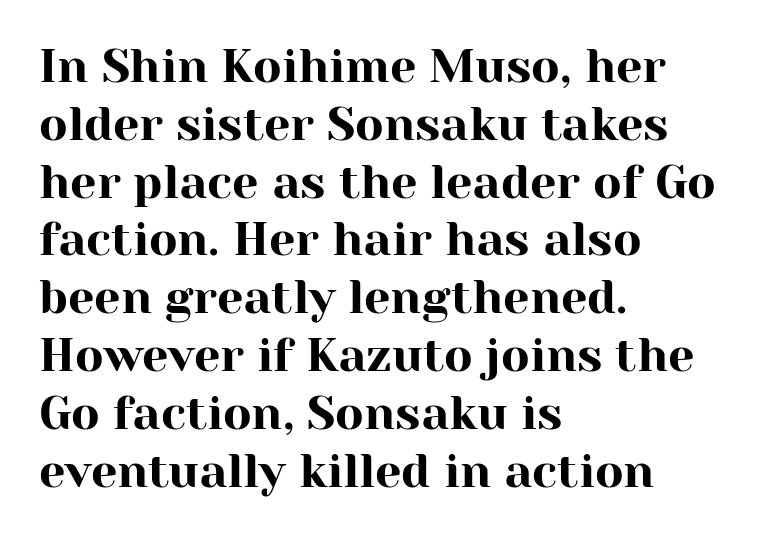
The image shows 47 px serif type, upright; set left-aligned, line spacing 1.23x, normal letter spacing, not underlined; high stroke contrast and a medium x-height.
